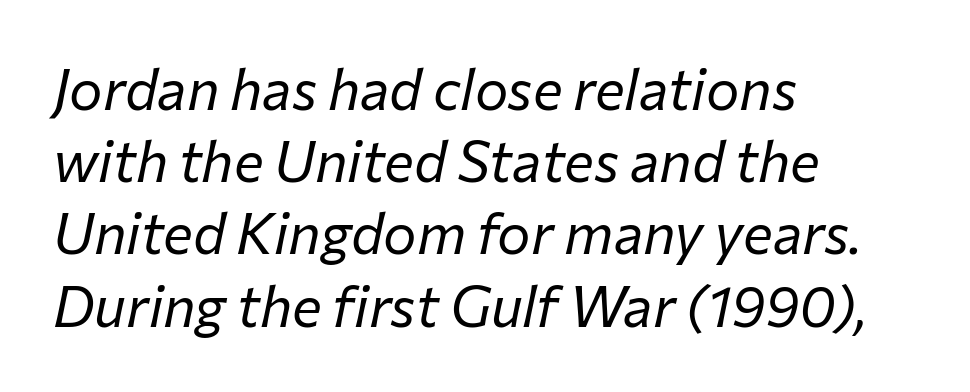
Compared with typical body copy, the letter spacing here is the same. Spacing verdict: proportional, widths tailored to each character. This block has exactly the height ordinary leading produces. Lines of text with bare space underneath. Posture: slanted. Think standard paragraph weight, or any step lighter than that.
